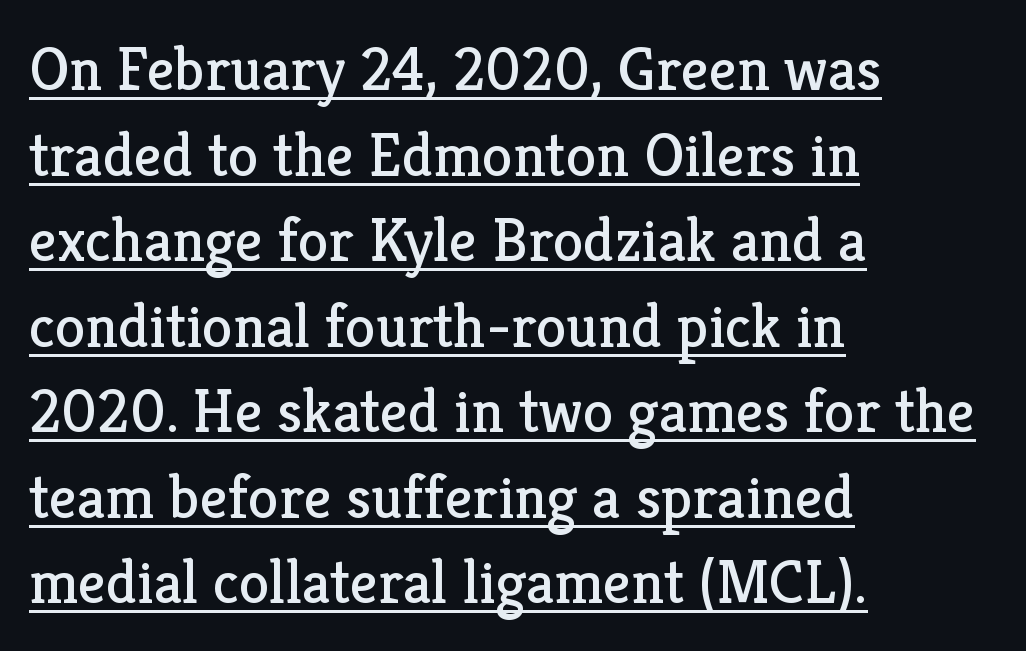
{"serif": "yes", "italic": "no", "bold": "no", "weight": "regular", "width": "normal", "stroke_contrast": "low", "x_height": "medium", "monospaced": "no", "underline": "yes", "align": "left", "line_spacing": "normal", "line_spacing_ratio": 1.38, "letter_spacing": "normal", "letter_spacing_em": 0.0, "glyph_px": 62}
